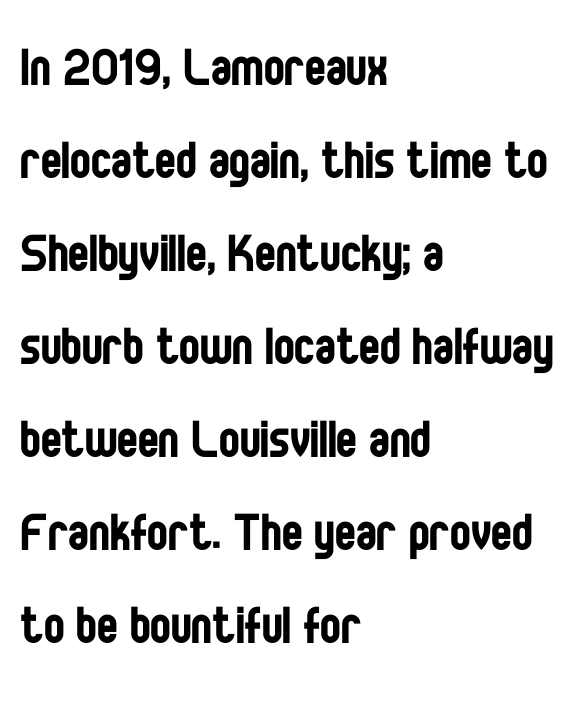
Q: Is the text bold? A: No.
Q: Is the text italic (slanted)? A: No, it is upright.
Q: Is the typeface a serif or a sans-serif typeface? A: Sans-serif.
Q: Is the text underlined? A: No.
Q: How is the paragraph aligned? A: Left-aligned.
Q: Is the spacing between letters normal or unusually wide? A: Normal.
Q: Is the spacing between lines tight, normal or loose? A: Normal.
Q: Width (condensed, normal, or wide)? A: Condensed.
Q: Stroke contrast? A: Low.
Q: x-height? A: Large.
Q: Monospaced? A: No.
